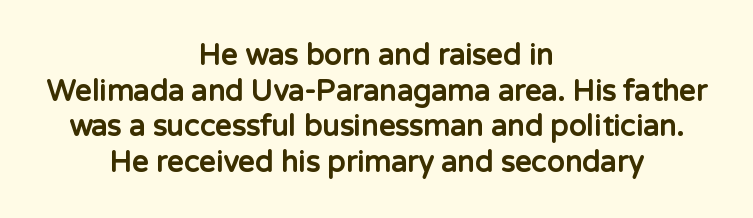
The image shows 29 px bold sans-serif type, upright; set centered, line spacing 1.23x, normal letter spacing, not underlined; low stroke contrast and a medium x-height.
